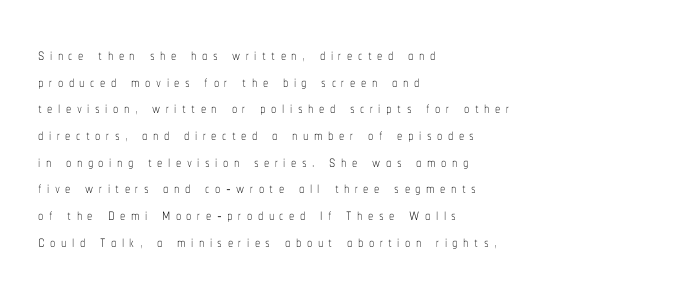
Q: Is the text bold? A: No.
Q: Is the text italic (slanted)? A: No, it is upright.
Q: Is the text underlined? A: No.
Q: How is the paragraph aligned? A: Left-aligned.
Q: Is the spacing between letters normal or unusually wide? A: Unusually wide.
Q: Is the spacing between lines tight, normal or loose? A: Normal.
